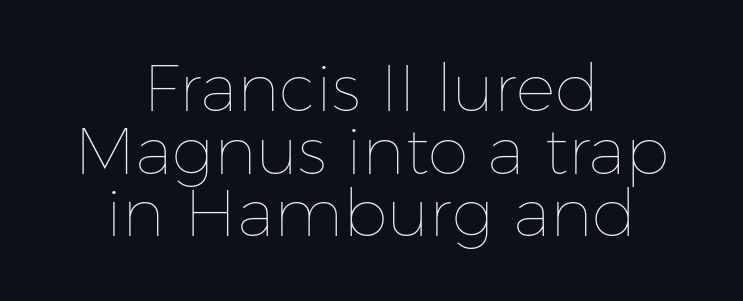
The image shows 66 px thin type, upright; set centered, tight line spacing (0.95x), normal letter spacing, not underlined; low stroke contrast and a medium x-height.
